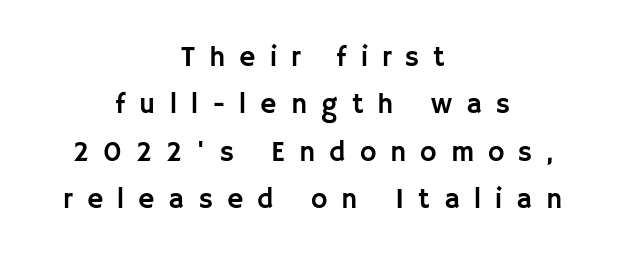
{"serif": "no", "italic": "no", "width": "normal", "stroke_contrast": "low", "x_height": "large", "monospaced": "no", "underline": "no", "align": "center", "line_spacing": "normal", "line_spacing_ratio": 1.69, "letter_spacing": "wide", "letter_spacing_em": 0.5, "glyph_px": 28}
